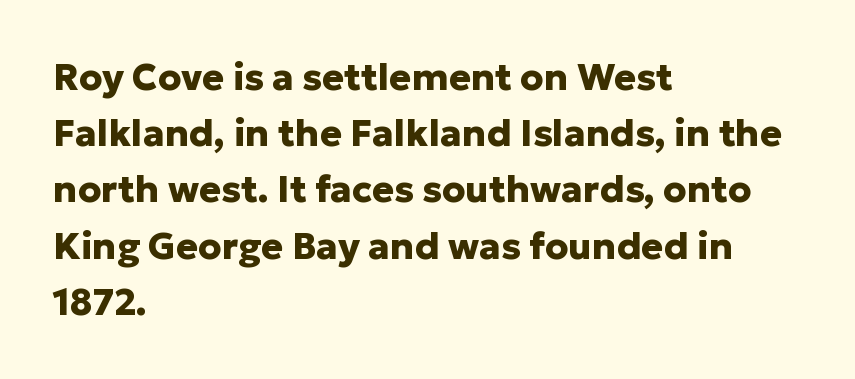
{"serif": "no", "italic": "no", "bold": "yes", "weight": "heavy", "width": "normal", "stroke_contrast": "low", "x_height": "medium", "monospaced": "no", "underline": "no", "align": "left", "line_spacing": "normal", "line_spacing_ratio": 1.52, "letter_spacing": "normal", "letter_spacing_em": 0.0, "glyph_px": 37}
